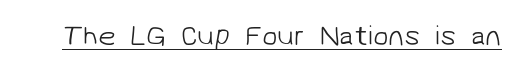
The image shows 28 px light sans-serif type; set normal letter spacing, underlined; low stroke contrast and a medium x-height.
